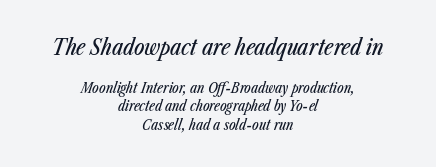
The image shows 22 px text type, italic (leaning right); set centered, normal line spacing (1.3x), normal letter spacing, not underlined; the first (top) block is 1.57x larger.
